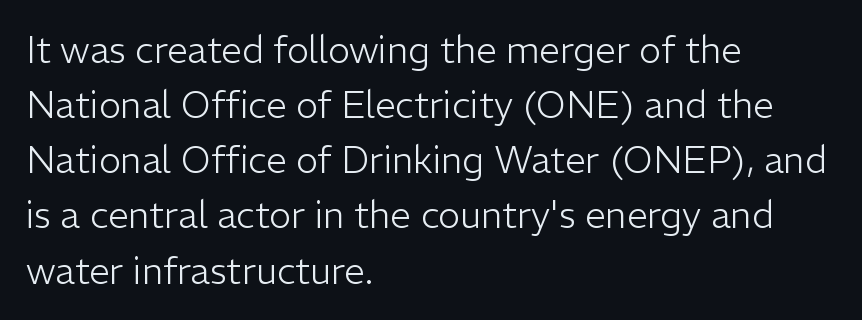
Q: Is the text bold? A: No.
Q: Is the text italic (slanted)? A: No, it is upright.
Q: Is the typeface a serif or a sans-serif typeface? A: Sans-serif.
Q: Is the text underlined? A: No.
Q: How is the paragraph aligned? A: Left-aligned.
Q: Is the spacing between letters normal or unusually wide? A: Normal.
Q: Is the spacing between lines tight, normal or loose? A: Normal.
Q: Width (condensed, normal, or wide)? A: Normal.
Q: Stroke contrast? A: Low.
Q: x-height? A: Medium.
Q: Monospaced? A: No.
